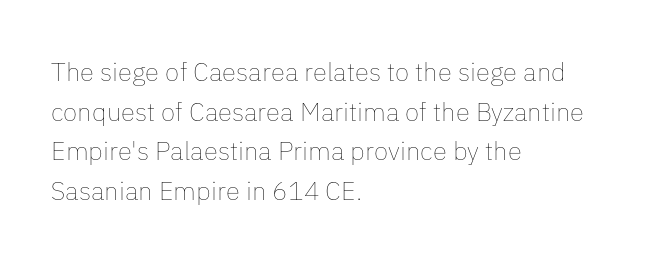
{"italic": "no", "bold": "no", "underline": "no", "align": "left", "line_spacing": "normal", "line_spacing_ratio": 1.52, "letter_spacing": "normal", "letter_spacing_em": 0.0, "glyph_px": 26}
